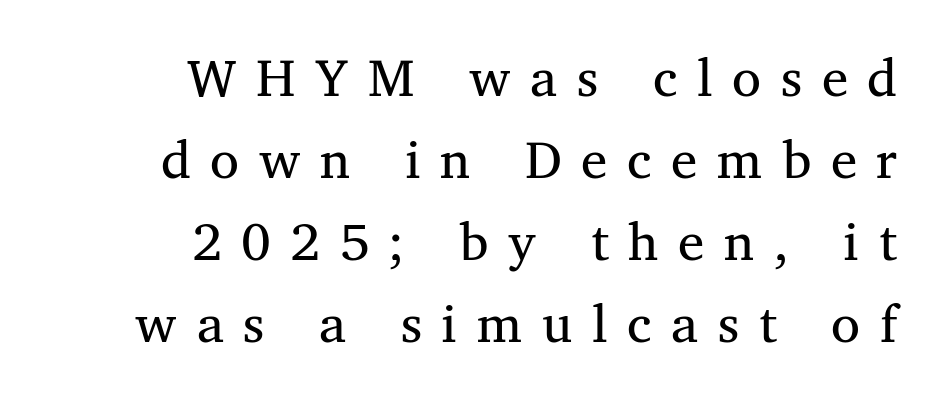
Q: Is the typeface a serif or a sans-serif typeface? A: Serif.
Q: Is the text underlined? A: No.
Q: How is the paragraph aligned? A: Right-aligned.
Q: Is the spacing between letters normal or unusually wide? A: Unusually wide.
Q: Is the spacing between lines tight, normal or loose? A: Normal.
Q: Width (condensed, normal, or wide)? A: Normal.
Q: Stroke contrast? A: Medium.
Q: x-height? A: Medium.
Q: Monospaced? A: No.
